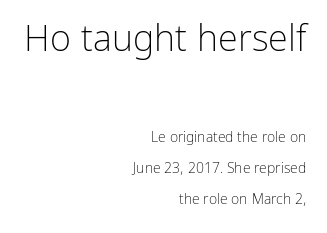
Quick note: interline space is abundant. Unbolded letterforms with no extra heft. These lines are rendered in a variable-pitch font. A typesetter would call this zero additional tracking.
